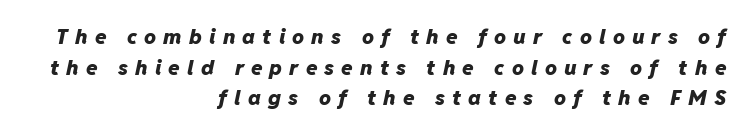
The image shows 21 px bold type, italic (leaning right); set right-aligned, normal line spacing (1.46x), unusually wide letter spacing (+0.34 em), not underlined.
